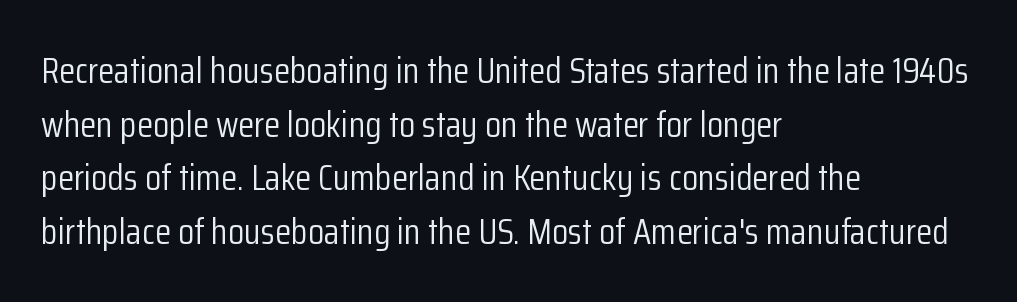
{"serif": "no", "italic": "no", "bold": "no", "weight": "light", "width": "condensed", "stroke_contrast": "low", "x_height": "medium", "monospaced": "no", "underline": "no", "align": "left", "line_spacing": "normal", "line_spacing_ratio": 1.45, "letter_spacing": "normal", "letter_spacing_em": 0.0, "glyph_px": 37}
